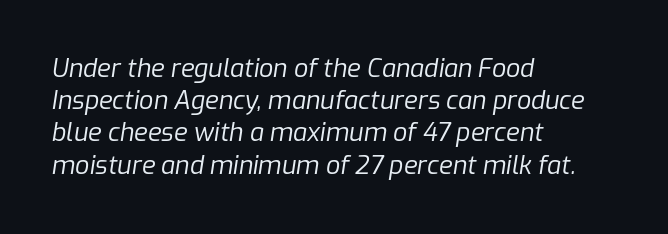
{"italic": "yes", "lean": "right", "slant_degrees": 9, "bold": "no", "underline": "no", "align": "left", "line_spacing": "normal", "line_spacing_ratio": 1.29, "letter_spacing": "normal", "letter_spacing_em": 0.0, "glyph_px": 25}
